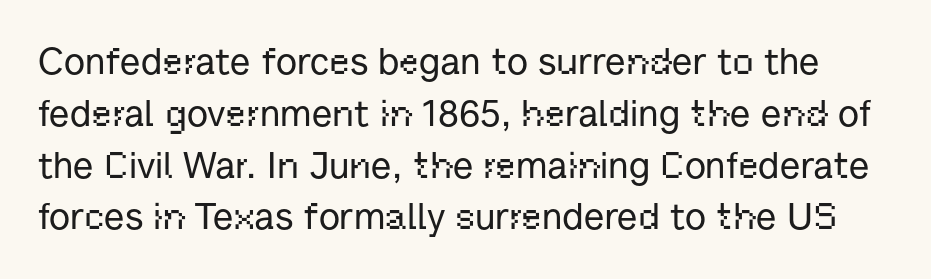
Q: Is the text italic (slanted)? A: No, it is upright.
Q: Is the typeface a serif or a sans-serif typeface? A: Sans-serif.
Q: Is the text underlined? A: No.
Q: Is the spacing between letters normal or unusually wide? A: Normal.
Q: Is the spacing between lines tight, normal or loose? A: Normal.
Q: Width (condensed, normal, or wide)? A: Normal.
Q: Stroke contrast? A: Low.
Q: x-height? A: Medium.
Q: Monospaced? A: No.
